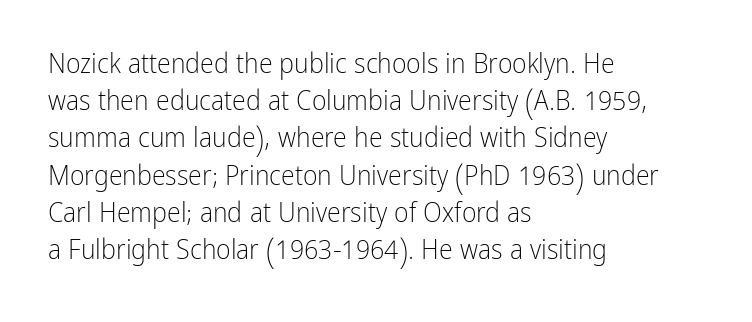
{"serif": "no", "italic": "no", "bold": "no", "weight": "light", "width": "condensed", "stroke_contrast": "low", "x_height": "medium", "monospaced": "no", "underline": "no", "align": "left", "line_spacing": "normal", "line_spacing_ratio": 1.33, "letter_spacing": "normal", "letter_spacing_em": 0.0, "glyph_px": 28}
